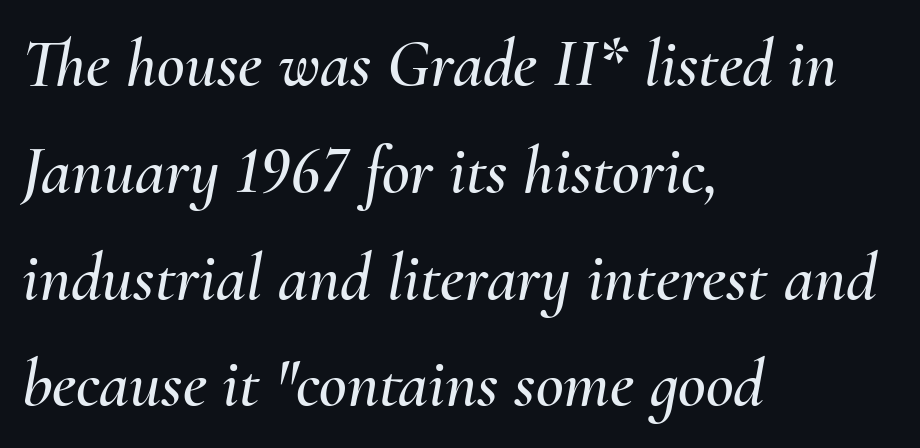
The text carries the slant typical of an italic or oblique font. Think of a printed novel: that variable character pitch is what you see here. The passage shown stacks its lines at a standard gap. Caption: standard tracking, unaltered. One-word summary of the alignment: left.
